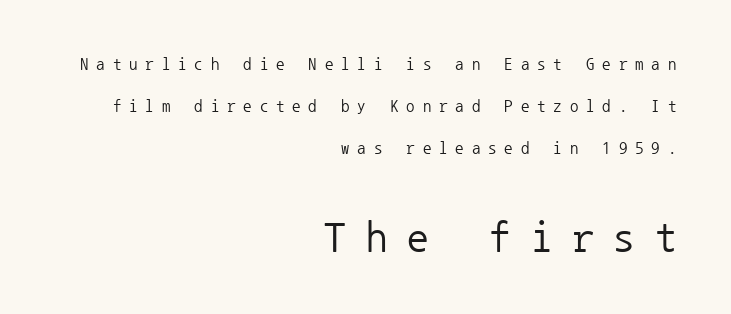
When letters stand straight like this, we call the style roman or upright. This sample uses a sans-serif face. Is this a heavy cut? Hardly; it is regular or lighter. The rendering uses typewriter-style spacing with identical character cells.
